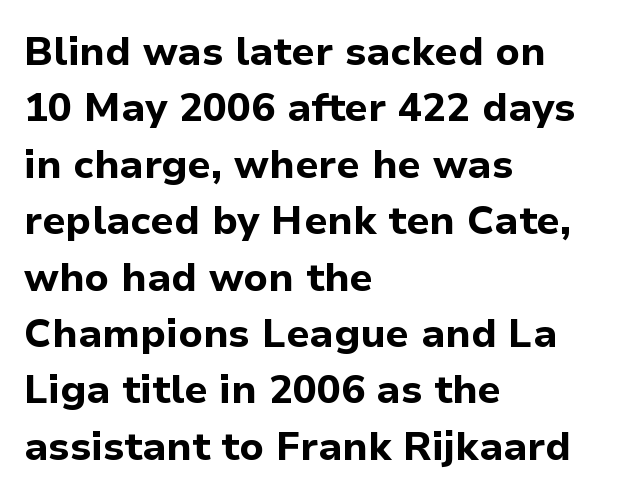
Q: Is the text bold? A: Yes.
Q: Is the text italic (slanted)? A: No, it is upright.
Q: Is the typeface a serif or a sans-serif typeface? A: Sans-serif.
Q: Is the text underlined? A: No.
Q: How is the paragraph aligned? A: Left-aligned.
Q: Is the spacing between letters normal or unusually wide? A: Normal.
Q: Is the spacing between lines tight, normal or loose? A: Normal.
Q: Width (condensed, normal, or wide)? A: Normal.
Q: Stroke contrast? A: Low.
Q: x-height? A: Medium.
Q: Monospaced? A: No.
